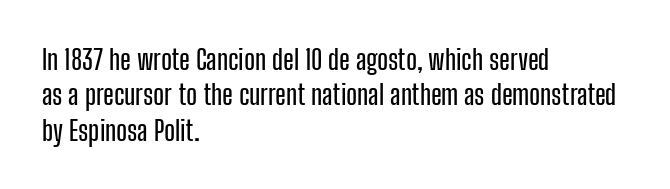
The image shows 28 px condensed sans-serif type, upright; set left-aligned, normal line spacing (1.26x), normal letter spacing, not underlined; low stroke contrast and a medium x-height.
